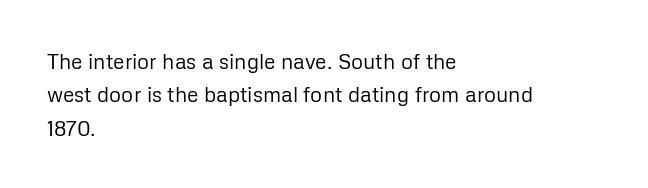
{"italic": "no", "bold": "no", "underline": "no", "align": "left", "line_spacing": "normal", "line_spacing_ratio": 1.59, "letter_spacing": "normal", "letter_spacing_em": 0.0, "glyph_px": 21}
